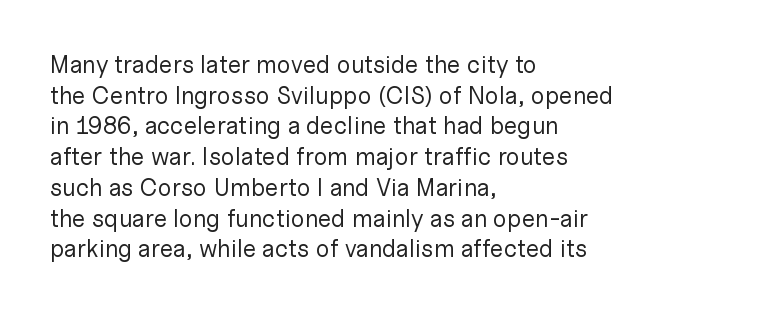
Q: Is the text bold? A: No.
Q: Is the text italic (slanted)? A: No, it is upright.
Q: Is the text underlined? A: No.
Q: How is the paragraph aligned? A: Left-aligned.
Q: Is the spacing between letters normal or unusually wide? A: Normal.
Q: Is the spacing between lines tight, normal or loose? A: Normal.
